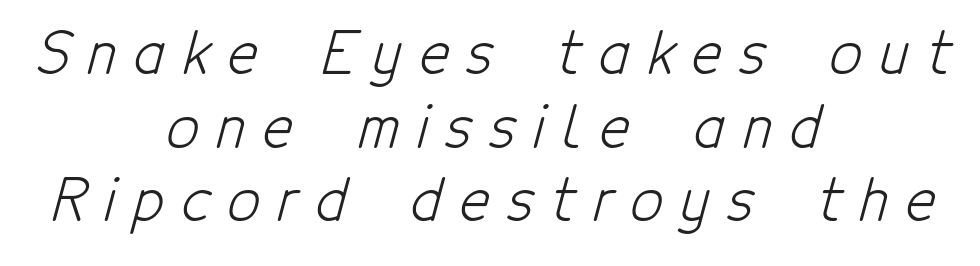
Q: Is the text bold? A: No.
Q: Is the typeface a serif or a sans-serif typeface? A: Sans-serif.
Q: Is the text underlined? A: No.
Q: How is the paragraph aligned? A: Centered.
Q: Is the spacing between letters normal or unusually wide? A: Unusually wide.
Q: Is the spacing between lines tight, normal or loose? A: Normal.
Q: Width (condensed, normal, or wide)? A: Condensed.
Q: Stroke contrast? A: Low.
Q: x-height? A: Medium.
Q: Monospaced? A: No.
